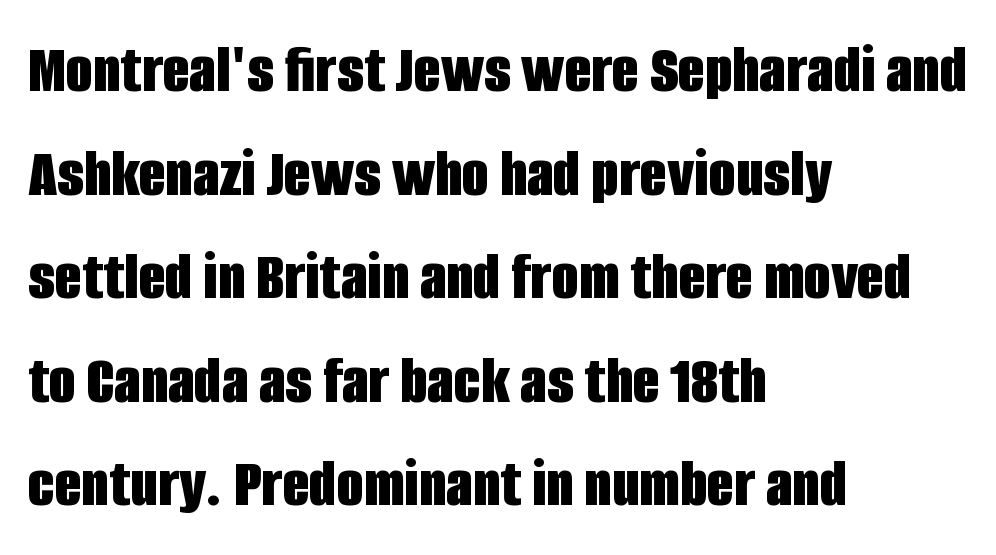
{"serif": "no", "italic": "no", "bold": "yes", "weight": "bold", "width": "condensed", "stroke_contrast": "low", "x_height": "large", "monospaced": "no", "underline": "no", "align": "left", "line_spacing": "normal", "line_spacing_ratio": 1.48, "letter_spacing": "normal", "letter_spacing_em": 0.0, "glyph_px": 70}
